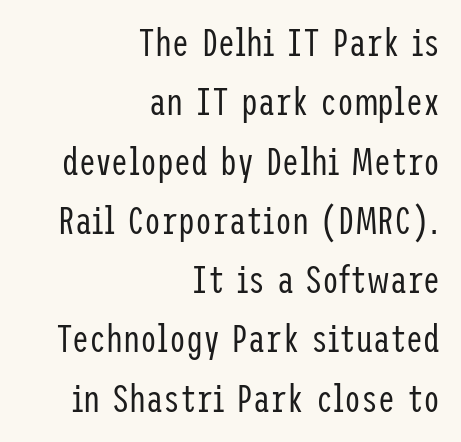
The image shows 38 px regular-weight, condensed sans-serif type, upright; set right-aligned, normal line spacing (1.56x), normal letter spacing, not underlined; low stroke contrast and a medium x-height.
